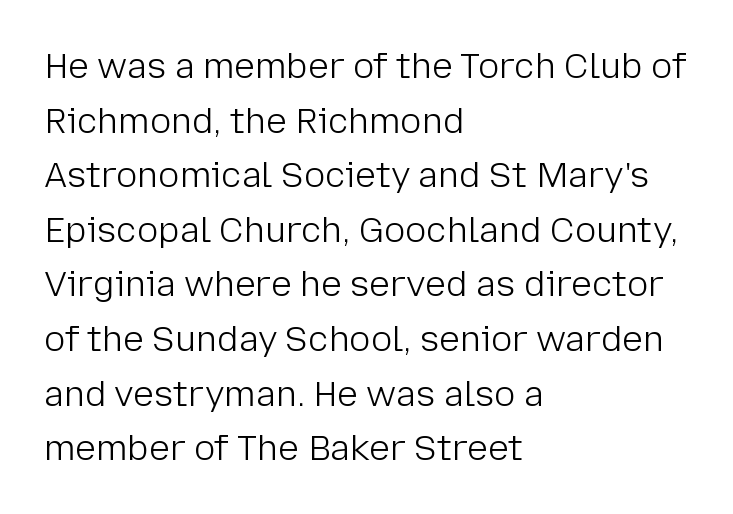
The image shows 35 px light sans-serif type, upright; set left-aligned, normal line spacing (1.56x), normal letter spacing, not underlined; low stroke contrast and a medium x-height.
